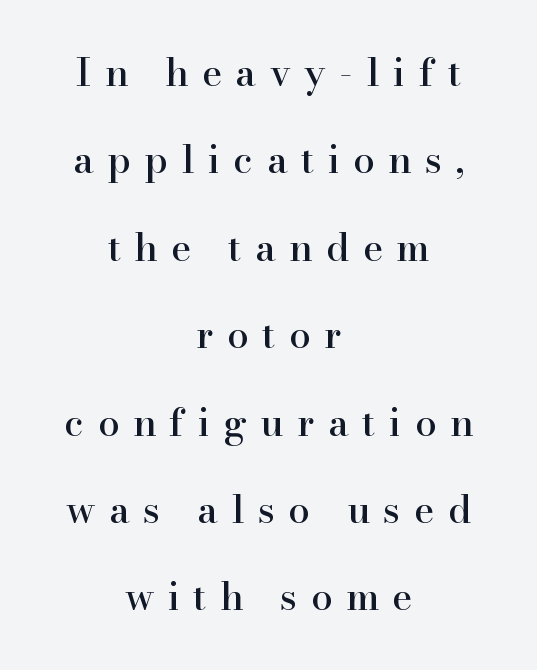
Q: Is the text italic (slanted)? A: No, it is upright.
Q: Is the typeface a serif or a sans-serif typeface? A: Serif.
Q: Is the text underlined? A: No.
Q: How is the paragraph aligned? A: Centered.
Q: Is the spacing between letters normal or unusually wide? A: Unusually wide.
Q: Is the spacing between lines tight, normal or loose? A: Loose.
Q: Width (condensed, normal, or wide)? A: Normal.
Q: Stroke contrast? A: High.
Q: x-height? A: Small.
Q: Monospaced? A: No.
